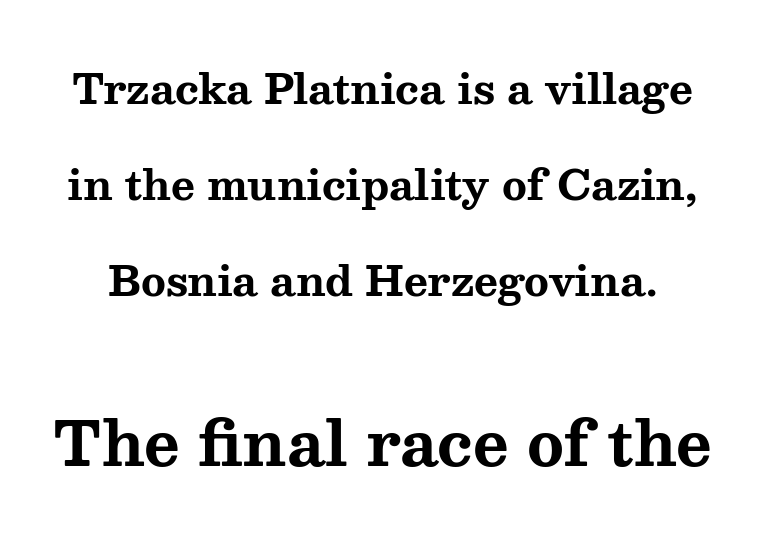
Heavy-handed strokes throughout: this text is bold. The specimen reads as upright at a glance. Regarding leading, the lines here are spaced well apart. In terms of letterspacing, this is plain default setting.
